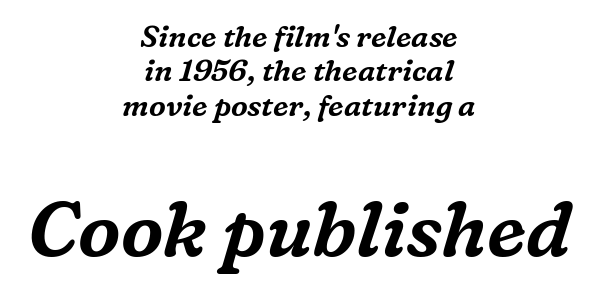
The image shows 76 px serif type, italic (leaning right); set centered, tight line spacing (1.15x), normal letter spacing, not underlined; the second (bottom) block is 2.53x larger; medium stroke contrast and a medium x-height.
